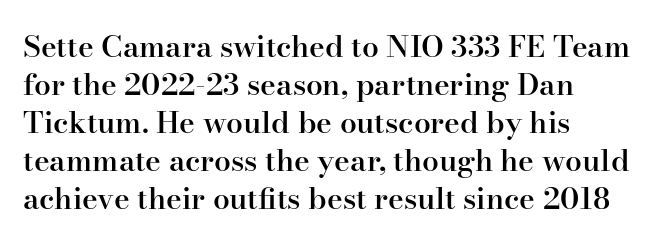
{"serif": "yes", "italic": "no", "bold": "semi", "weight": "semibold", "width": "normal", "stroke_contrast": "high", "x_height": "small", "monospaced": "no", "underline": "no", "align": "left", "line_spacing": "normal", "line_spacing_ratio": 1.27, "letter_spacing": "normal", "letter_spacing_em": 0.0, "glyph_px": 30}
